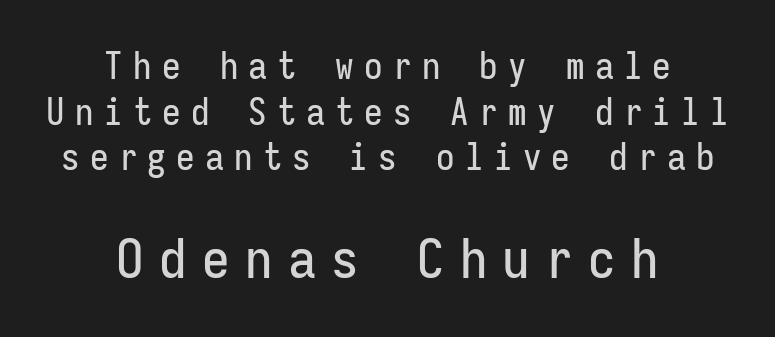
Note the uniform advance width — an 'i' takes as much space as an 'm'. The following chunk of copy outweighs the initial chunk in type size. The type sits square on the baseline with zero lean. Check under the words: just untouched page.
